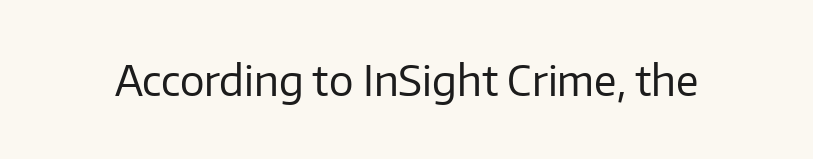
Q: Is the text bold? A: No.
Q: Is the text italic (slanted)? A: No, it is upright.
Q: Is the typeface a serif or a sans-serif typeface? A: Sans-serif.
Q: Is the text underlined? A: No.
Q: Is the spacing between letters normal or unusually wide? A: Normal.
Q: Width (condensed, normal, or wide)? A: Normal.
Q: Stroke contrast? A: Low.
Q: x-height? A: Medium.
Q: Monospaced? A: No.
